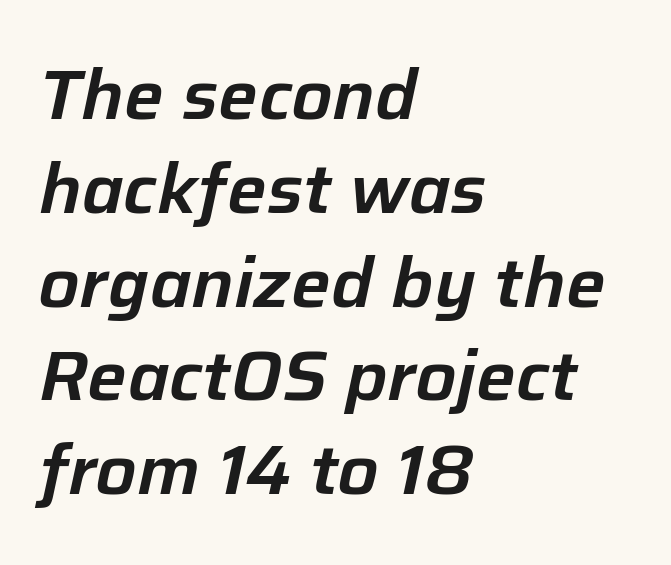
The image shows 70 px text type, italic (leaning right); set left-aligned, normal line spacing (1.34x), normal letter spacing, not underlined; low stroke contrast and a medium x-height.
